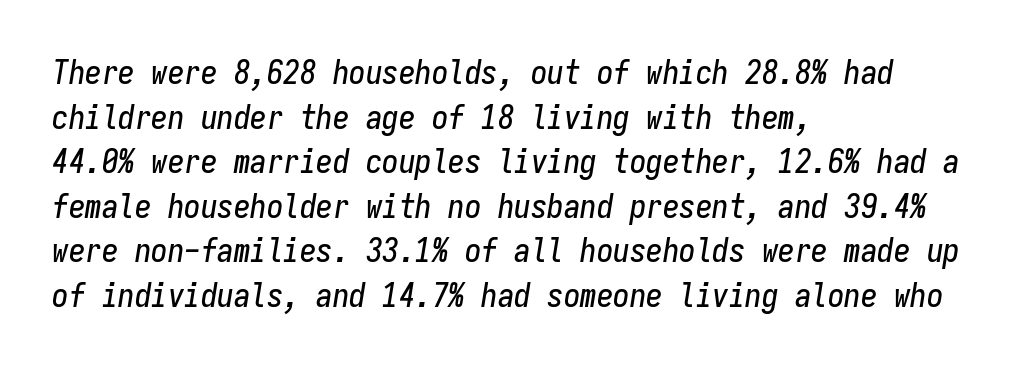
{"italic": "yes", "lean": "right", "slant_degrees": 9, "width": "condensed", "stroke_contrast": "low", "x_height": "medium", "monospaced": "yes", "underline": "no", "align": "left", "line_spacing": "normal", "line_spacing_ratio": 1.35, "letter_spacing": "normal", "letter_spacing_em": 0.0, "glyph_px": 33}
